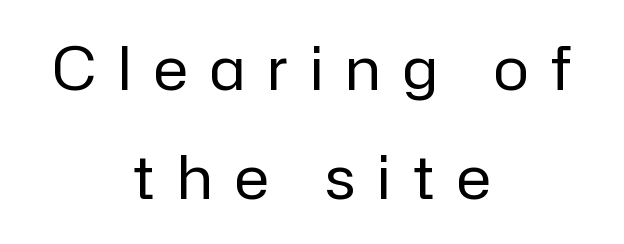
Q: Is the text bold? A: No.
Q: Is the text italic (slanted)? A: No, it is upright.
Q: Is the typeface a serif or a sans-serif typeface? A: Sans-serif.
Q: Is the text underlined? A: No.
Q: How is the paragraph aligned? A: Centered.
Q: Is the spacing between letters normal or unusually wide? A: Unusually wide.
Q: Width (condensed, normal, or wide)? A: Normal.
Q: Stroke contrast? A: Low.
Q: x-height? A: Medium.
Q: Monospaced? A: No.
